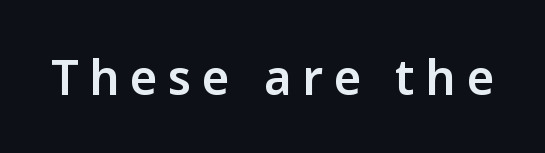
Q: Is the text bold? A: Semi-bold.
Q: Is the text italic (slanted)? A: No, it is upright.
Q: Is the typeface a serif or a sans-serif typeface? A: Sans-serif.
Q: Is the text underlined? A: No.
Q: Is the spacing between letters normal or unusually wide? A: Unusually wide.
Q: Width (condensed, normal, or wide)? A: Normal.
Q: Stroke contrast? A: Low.
Q: x-height? A: Medium.
Q: Monospaced? A: No.
